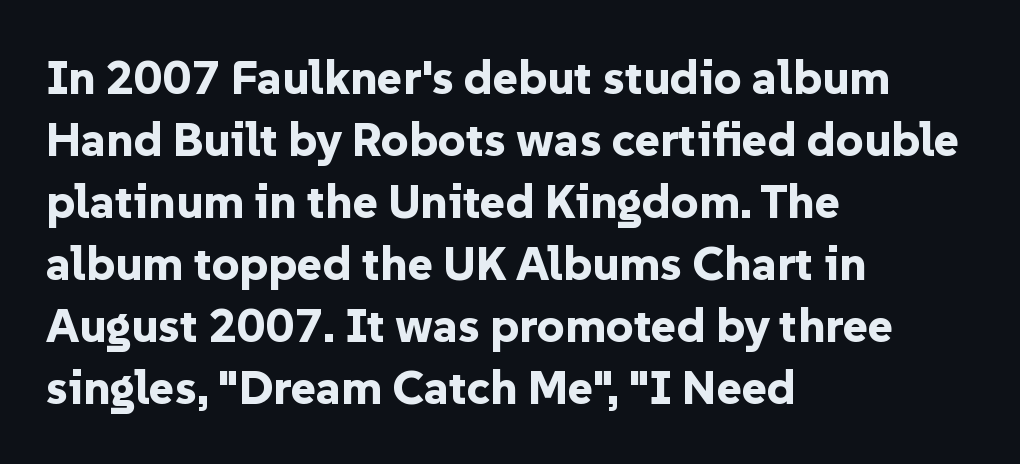
The image shows 48 px bold sans-serif type, upright; set left-aligned, normal line spacing (1.29x), normal letter spacing, not underlined; low stroke contrast and a medium x-height.
